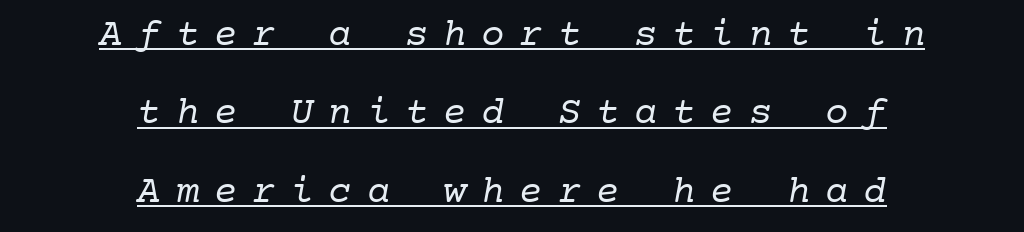
{"serif": "yes", "bold": "no", "weight": "regular", "width": "normal", "stroke_contrast": "low", "x_height": "medium", "monospaced": "yes", "underline": "yes", "align": "center", "line_spacing": "loose", "line_spacing_ratio": 2.01, "letter_spacing": "wide", "letter_spacing_em": 0.38, "glyph_px": 39}
